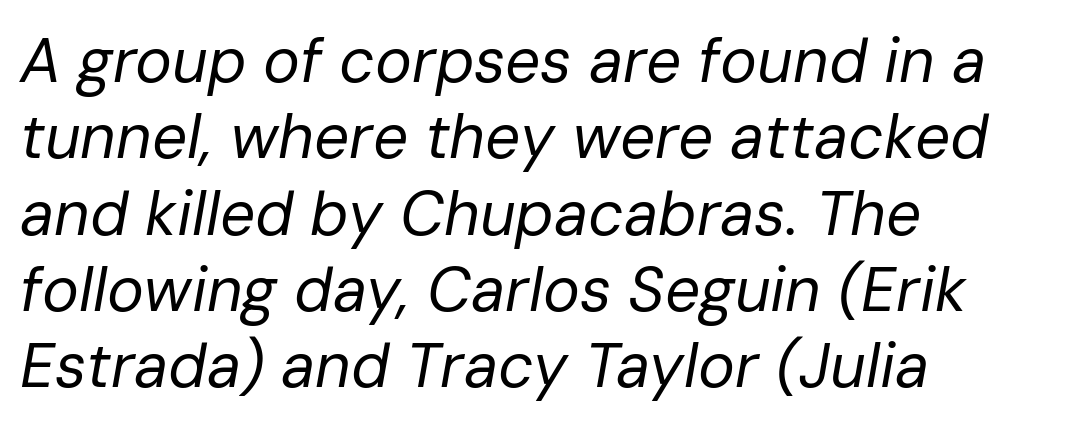
{"italic": "yes", "lean": "right", "slant_degrees": 10, "bold": "no", "weight": "regular", "width": "normal", "stroke_contrast": "low", "x_height": "medium", "monospaced": "no", "underline": "no", "align": "left", "line_spacing_ratio": 1.23, "letter_spacing": "normal", "letter_spacing_em": 0.0, "glyph_px": 62}
